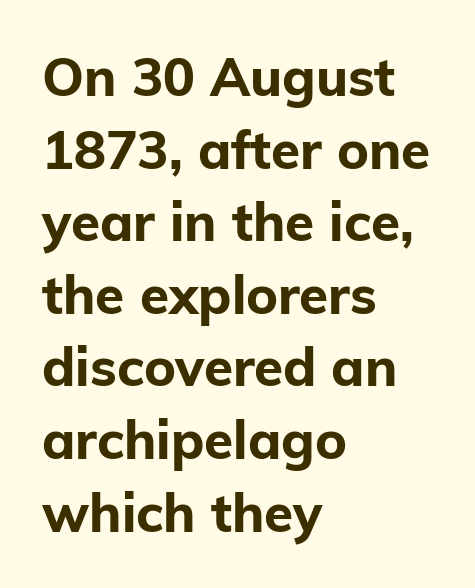
The image shows 53 px bold sans-serif type, upright; set left-aligned, normal line spacing (1.37x), normal letter spacing, not underlined; low stroke contrast and a medium x-height.
